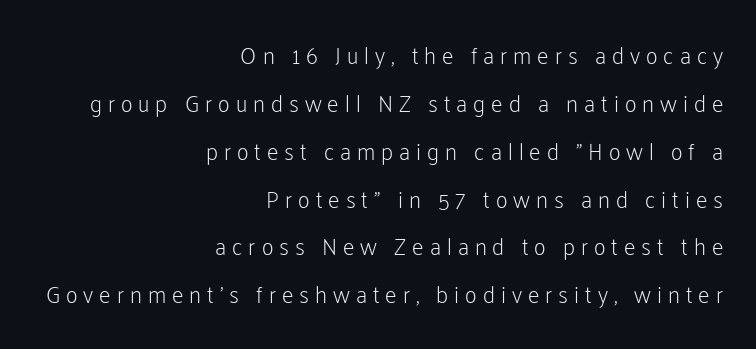
Q: Is the text bold? A: No.
Q: Is the text italic (slanted)? A: No, it is upright.
Q: Is the text underlined? A: No.
Q: How is the paragraph aligned? A: Right-aligned.
Q: Is the spacing between letters normal or unusually wide? A: Unusually wide.
Q: Is the spacing between lines tight, normal or loose? A: Loose.
